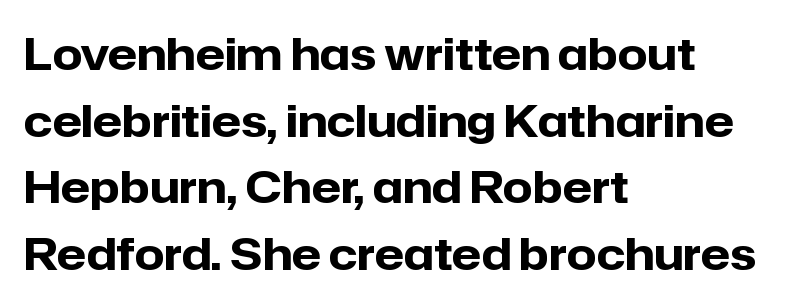
Q: Is the text bold? A: Yes.
Q: Is the text italic (slanted)? A: No, it is upright.
Q: Is the typeface a serif or a sans-serif typeface? A: Sans-serif.
Q: Is the text underlined? A: No.
Q: How is the paragraph aligned? A: Left-aligned.
Q: Is the spacing between letters normal or unusually wide? A: Normal.
Q: Is the spacing between lines tight, normal or loose? A: Normal.
Q: Width (condensed, normal, or wide)? A: Normal.
Q: Stroke contrast? A: Low.
Q: x-height? A: Medium.
Q: Monospaced? A: No.
